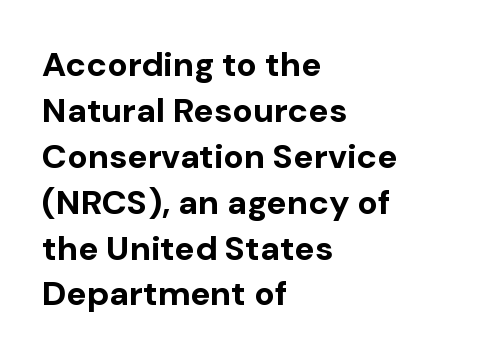
{"serif": "no", "italic": "no", "bold": "yes", "weight": "bold", "width": "normal", "stroke_contrast": "low", "x_height": "medium", "monospaced": "no", "underline": "no", "align": "left", "line_spacing": "normal", "line_spacing_ratio": 1.35, "letter_spacing": "normal", "letter_spacing_em": 0.0, "glyph_px": 34}
